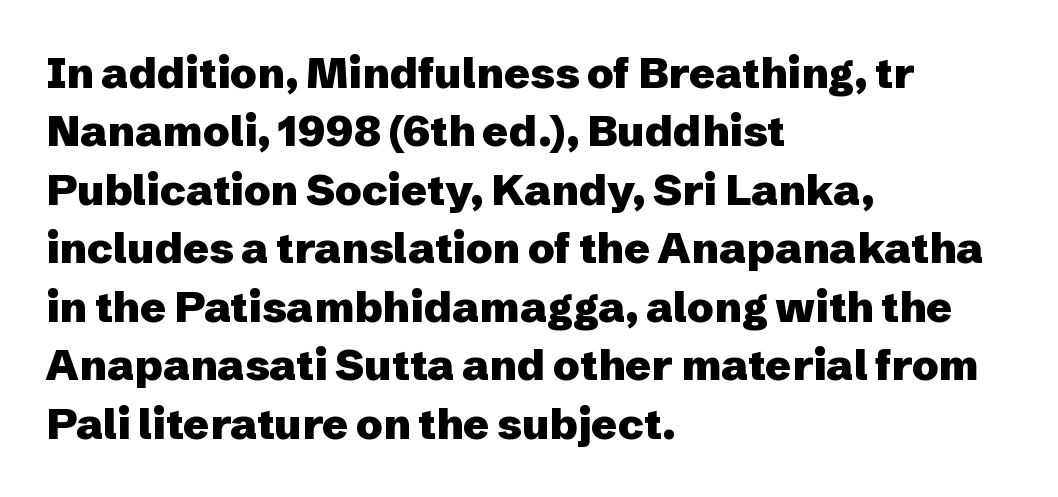
Q: Is the text bold? A: Yes.
Q: Is the text italic (slanted)? A: No, it is upright.
Q: Is the typeface a serif or a sans-serif typeface? A: Sans-serif.
Q: Is the text underlined? A: No.
Q: How is the paragraph aligned? A: Left-aligned.
Q: Is the spacing between letters normal or unusually wide? A: Normal.
Q: Is the spacing between lines tight, normal or loose? A: Normal.
Q: Width (condensed, normal, or wide)? A: Normal.
Q: Stroke contrast? A: Low.
Q: x-height? A: Medium.
Q: Monospaced? A: No.
